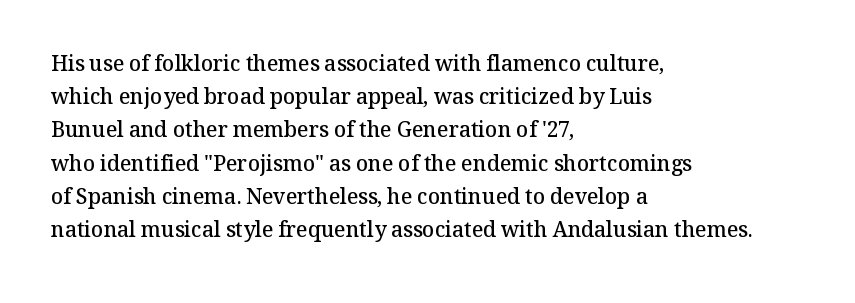
{"italic": "no", "bold": "semi", "underline": "no", "align": "left", "line_spacing": "normal", "line_spacing_ratio": 1.58, "letter_spacing": "normal", "letter_spacing_em": 0.0, "glyph_px": 21}
